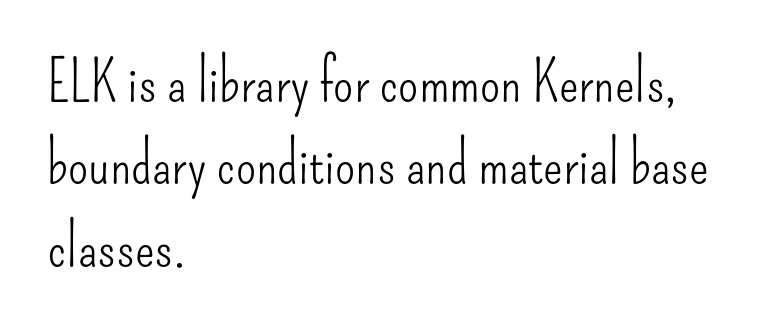
{"serif": "no", "italic": "no", "bold": "no", "weight": "light", "width": "condensed", "stroke_contrast": "low", "x_height": "small", "monospaced": "no", "underline": "no", "align": "left", "line_spacing": "normal", "line_spacing_ratio": 1.42, "letter_spacing": "normal", "letter_spacing_em": 0.0, "glyph_px": 58}
